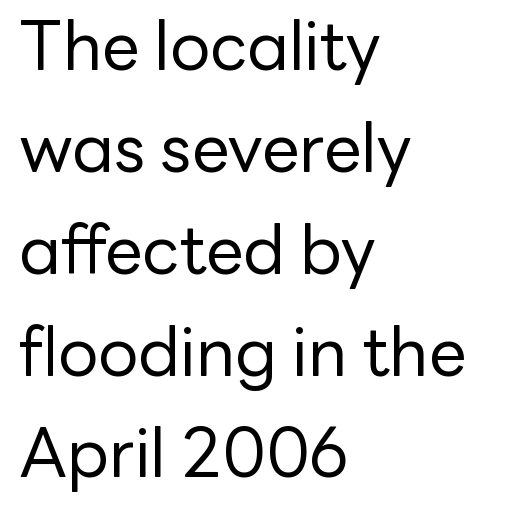
{"serif": "no", "italic": "no", "bold": "no", "weight": "regular", "width": "normal", "stroke_contrast": "low", "x_height": "medium", "monospaced": "no", "underline": "no", "align": "left", "line_spacing": "normal", "line_spacing_ratio": 1.52, "letter_spacing": "normal", "letter_spacing_em": 0.0, "glyph_px": 67}
